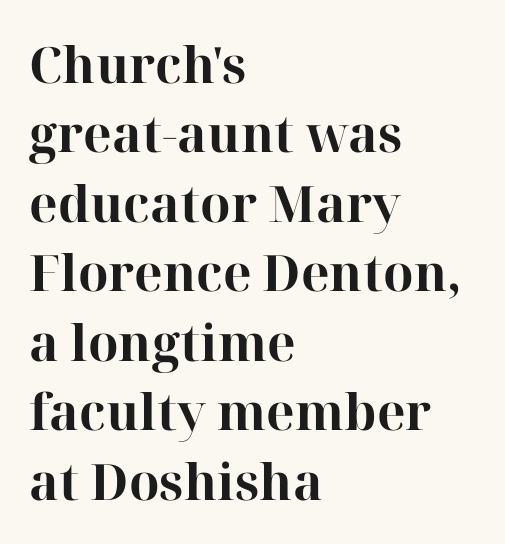
Q: Is the text bold? A: Yes.
Q: Is the text italic (slanted)? A: No, it is upright.
Q: Is the typeface a serif or a sans-serif typeface? A: Serif.
Q: Is the text underlined? A: No.
Q: How is the paragraph aligned? A: Left-aligned.
Q: Is the spacing between letters normal or unusually wide? A: Normal.
Q: Is the spacing between lines tight, normal or loose? A: Normal.
Q: Width (condensed, normal, or wide)? A: Normal.
Q: Stroke contrast? A: High.
Q: x-height? A: Medium.
Q: Monospaced? A: No.
